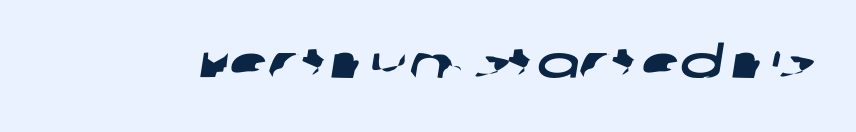
Q: Is the typeface a serif or a sans-serif typeface? A: Sans-serif.
Q: Is the text underlined? A: No.
Q: Is the spacing between letters normal or unusually wide? A: Normal.
Q: Width (condensed, normal, or wide)? A: Wide.
Q: Stroke contrast? A: Low.
Q: x-height? A: Large.
Q: Monospaced? A: No.
